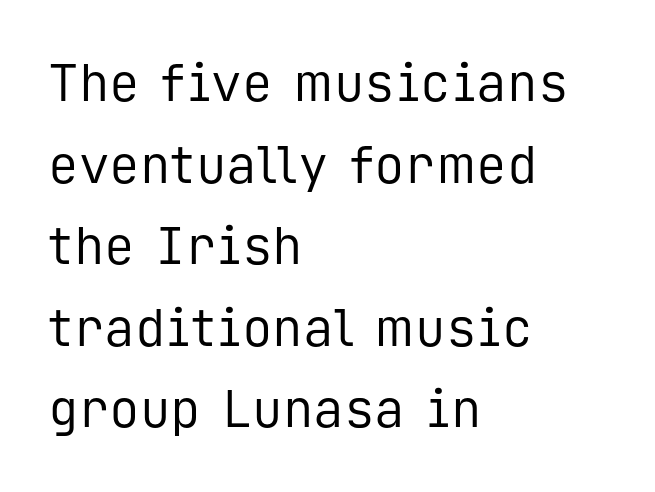
The image shows 51 px regular-weight sans-serif type, upright, monospaced; set left-aligned, normal line spacing (1.6x), normal letter spacing, not underlined; low stroke contrast and a medium x-height.
